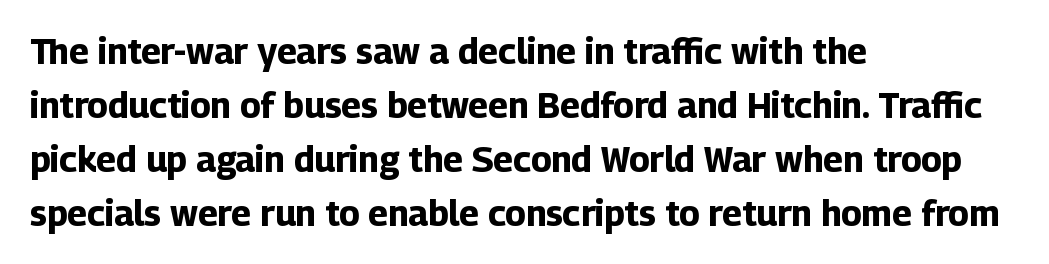
If you drew a line through each stem, it would be perfectly vertical. Character widths vary here, with narrow letters taking less room than wide ones. Students, this is bold: see how much ink each stroke carries. Line starts are locked; line ends wander. The baseline area is clear.
